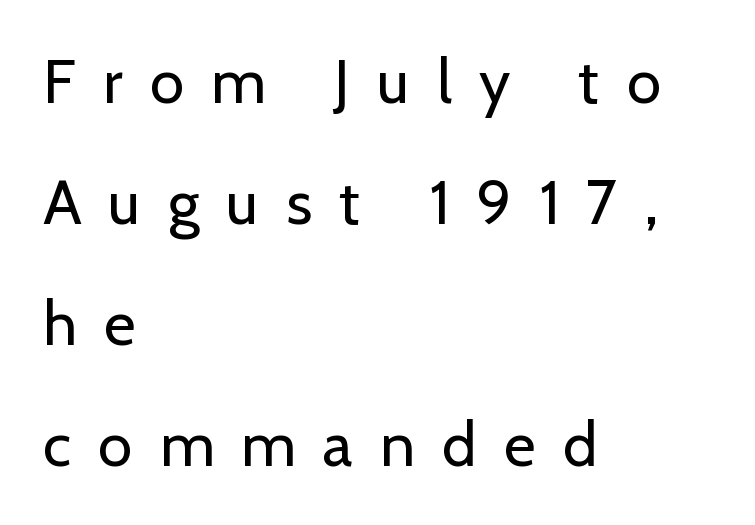
The image shows 62 px regular-weight sans-serif type, upright; set left-aligned, loose line spacing (1.95x), unusually wide letter spacing (+0.44 em), not underlined; low stroke contrast and a medium x-height.
